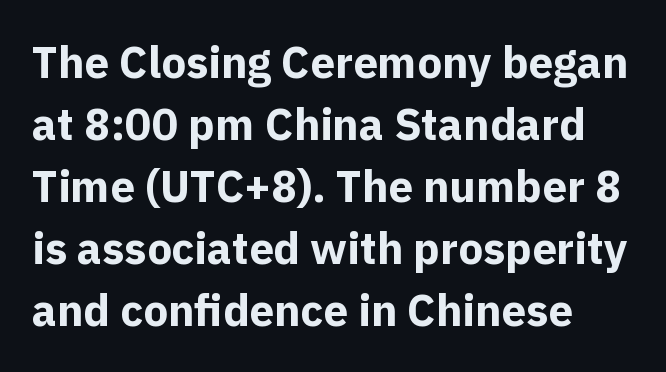
{"serif": "no", "italic": "no", "bold": "yes", "weight": "bold", "width": "normal", "x_height": "medium", "monospaced": "no", "underline": "no", "align": "left", "line_spacing": "normal", "line_spacing_ratio": 1.41, "letter_spacing": "normal", "letter_spacing_em": 0.0, "glyph_px": 44}
